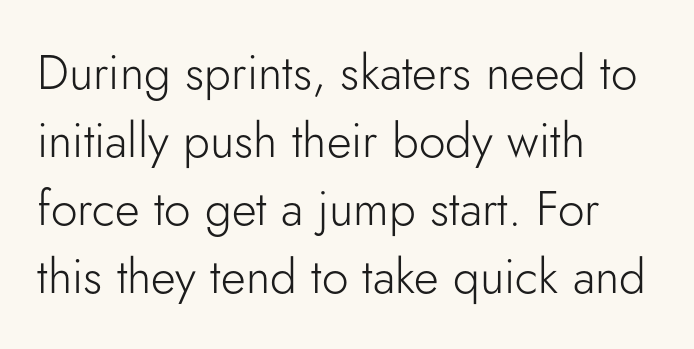
Line beginnings align vertically; line endings do not. In terms of letterspacing, this is plain default setting. This sample uses a sans-serif face. No heavy texture on the line: the type isn't bold. Whoever set this chose a conventional vertical rhythm. Lines of text with bare space underneath.
